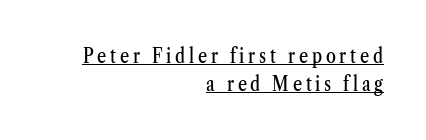
The image shows 20 px text type, upright; set right-aligned, normal line spacing (1.4x), underlined.
